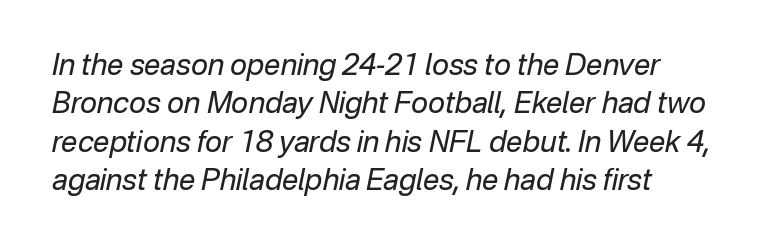
The image shows 29 px regular-weight type, italic (leaning right); set normal line spacing (1.32x), normal letter spacing, not underlined; low stroke contrast and a medium x-height.
